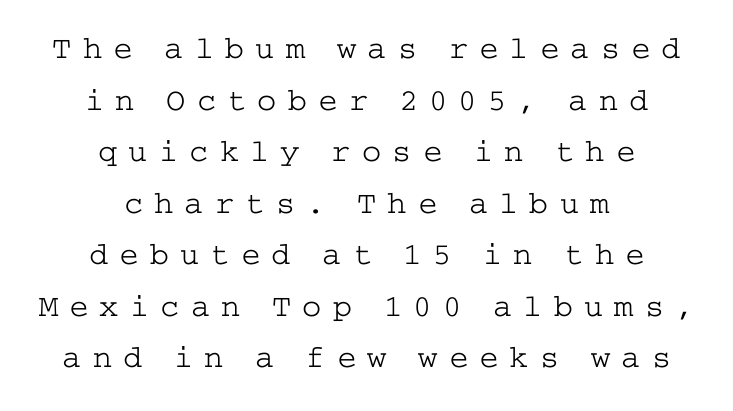
The image shows 32 px light, wide serif type, upright; set centered, normal line spacing (1.61x), unusually wide letter spacing (+0.35 em), not underlined; low stroke contrast and a medium x-height.
